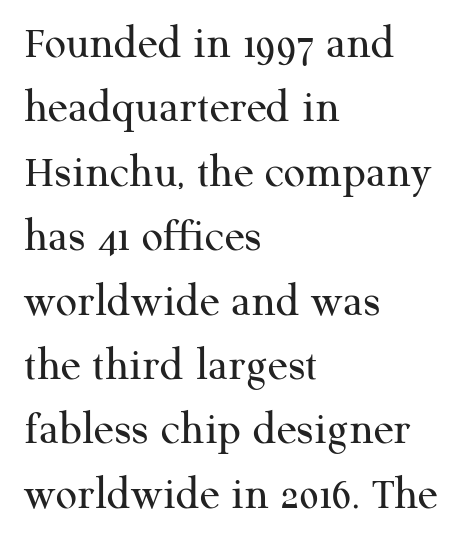
The image shows 47 px regular-weight serif type, upright; set left-aligned, normal line spacing (1.37x), normal letter spacing, not underlined; medium stroke contrast and a medium x-height.
